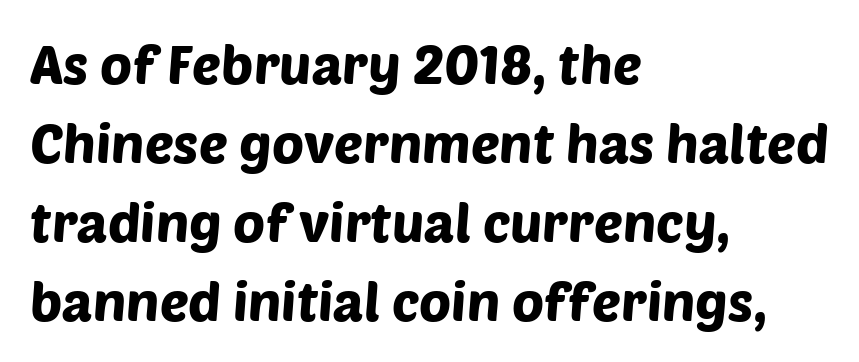
{"serif": "no", "width": "normal", "stroke_contrast": "low", "x_height": "large", "monospaced": "no", "underline": "no", "align": "left", "line_spacing": "normal", "line_spacing_ratio": 1.46, "letter_spacing": "normal", "letter_spacing_em": 0.0, "glyph_px": 54}
